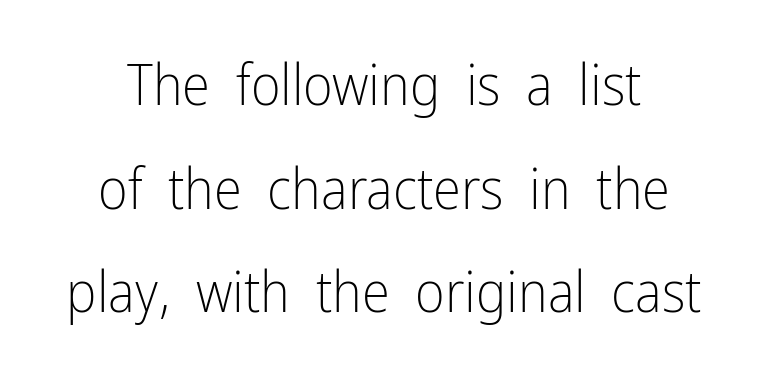
{"serif": "no", "italic": "no", "bold": "no", "weight": "light", "width": "condensed", "stroke_contrast": "low", "x_height": "medium", "monospaced": "no", "underline": "no", "align": "center", "line_spacing_ratio": 1.82, "letter_spacing": "normal", "letter_spacing_em": 0.0, "glyph_px": 57}
